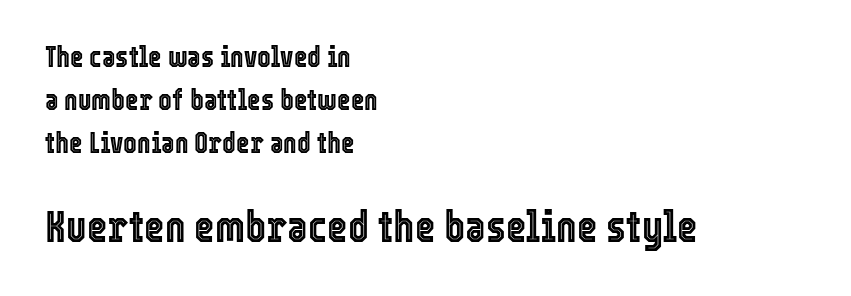
Q: Is the text italic (slanted)? A: No, it is upright.
Q: Is the text underlined? A: No.
Q: How is the paragraph aligned? A: Left-aligned.
Q: Is the spacing between letters normal or unusually wide? A: Normal.
Q: Is the spacing between lines tight, normal or loose? A: Normal.
Q: Which block of text is set in a larger size, the first (top) or the second (bottom)? A: The second (bottom) one.
Q: Width (condensed, normal, or wide)? A: Condensed.
Q: x-height? A: Medium.
Q: Monospaced? A: No.
